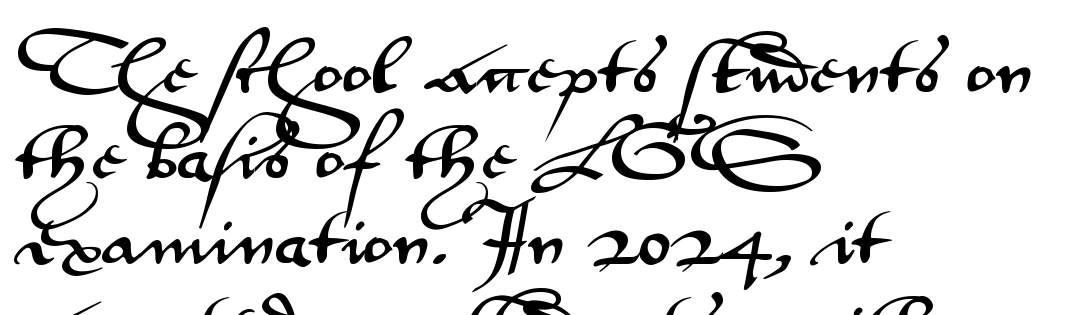
Plain, unruled lines of type. Here the glyphs are tracked normally, forming tight word shapes. Does the leading feel generous? No, just average. The rag falls on the right side of this text block.
